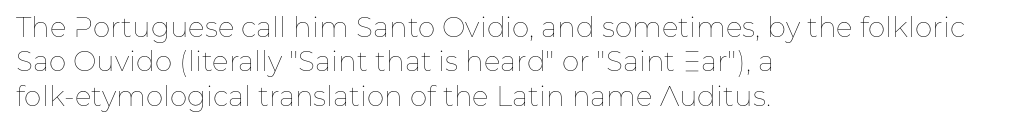
{"italic": "no", "bold": "no", "weight": "thin", "width": "normal", "stroke_contrast": "low", "x_height": "medium", "monospaced": "no", "underline": "no", "align": "left", "line_spacing_ratio": 1.23, "letter_spacing": "normal", "letter_spacing_em": 0.0, "glyph_px": 28}
